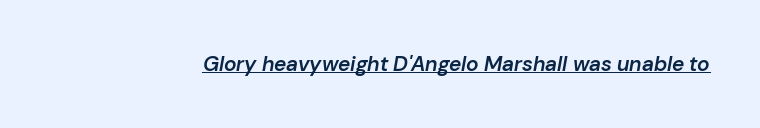
A fair bit of extra ink — the face is semibold, not bold. The letters are slanted; this is an italic face. Looks like someone drew a line under every word here. Look at the tracking — it's just the regular setting, nothing added.
